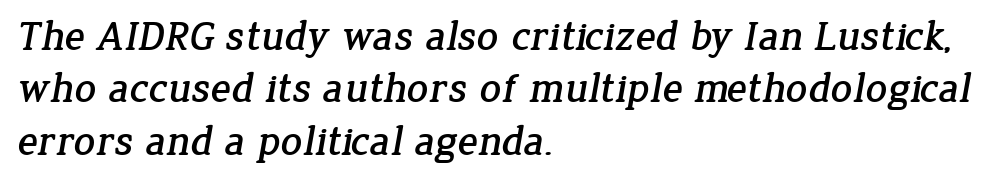
Q: Is the typeface a serif or a sans-serif typeface? A: Serif.
Q: Is the text underlined? A: No.
Q: How is the paragraph aligned? A: Left-aligned.
Q: Is the spacing between letters normal or unusually wide? A: Normal.
Q: Is the spacing between lines tight, normal or loose? A: Normal.
Q: Width (condensed, normal, or wide)? A: Normal.
Q: Stroke contrast? A: Low.
Q: x-height? A: Medium.
Q: Monospaced? A: No.
